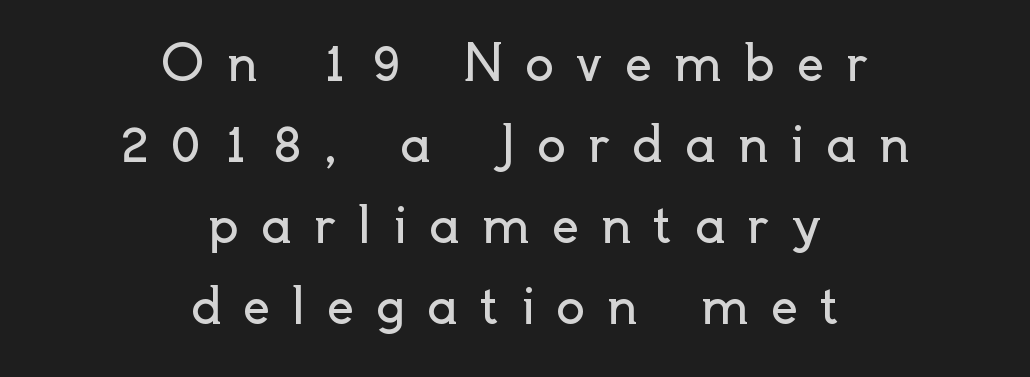
Heft: none added — not bold. Letters rest on an invisible, unmarked baseline. Does the copy run flush right? No — it is centered line by line. Quick note: not italic, upright.
